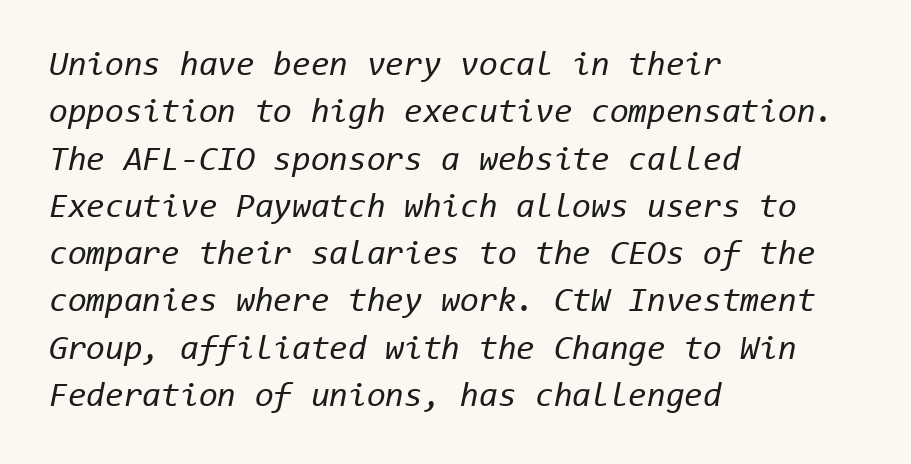
The image shows 34 px regular-weight type, italic (leaning right), monospaced; set left-aligned, normal line spacing (1.39x), normal letter spacing, not underlined; low stroke contrast and a medium x-height.
